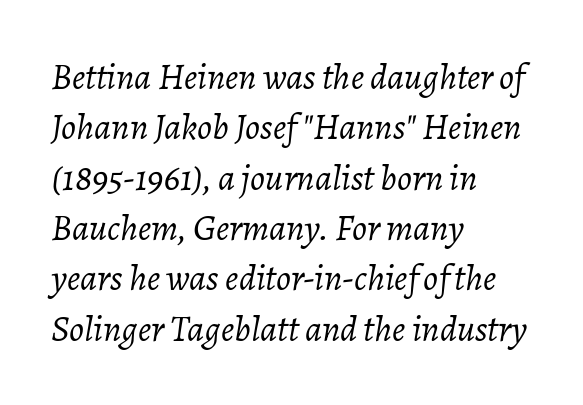
Vertical stems look standard width or narrower in stroke. Left-aligned paragraph, ragged on the right. Designer's note — italics engaged. This rendering features lettering with no underline. How are the letters spaced? Ordinarily, with no added tracking. Horizontal bands of white between lines are of average thickness.
